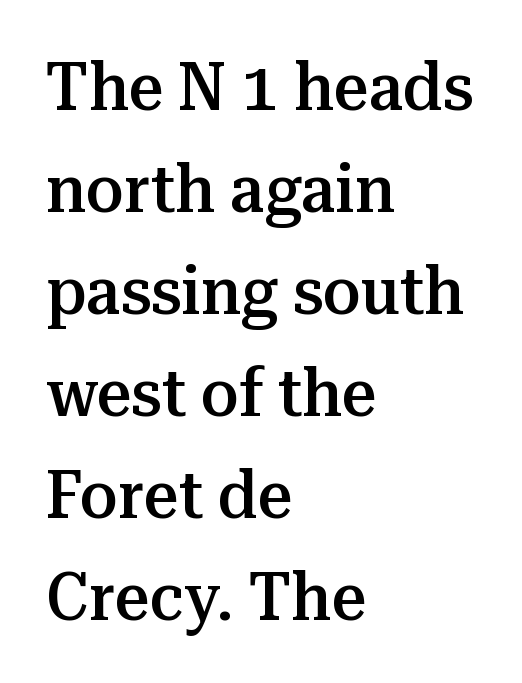
Q: Is the text bold? A: Semi-bold.
Q: Is the text italic (slanted)? A: No, it is upright.
Q: Is the typeface a serif or a sans-serif typeface? A: Serif.
Q: Is the text underlined? A: No.
Q: How is the paragraph aligned? A: Left-aligned.
Q: Is the spacing between letters normal or unusually wide? A: Normal.
Q: Is the spacing between lines tight, normal or loose? A: Normal.
Q: Width (condensed, normal, or wide)? A: Normal.
Q: Stroke contrast? A: Medium.
Q: x-height? A: Medium.
Q: Monospaced? A: No.
